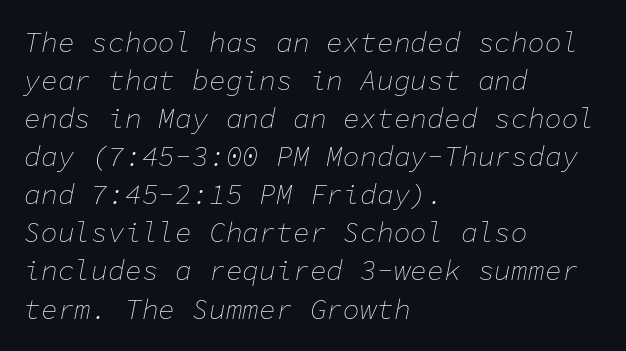
Vertically, the passage feels balanced, rows spaced as you'd expect. Any mark beneath the type? The region is blank. In terms of posture, this sample is oblique. Alignment: flush left. Every character here occupies the same horizontal width, giving the sample a typewriter-like rhythm. Inter-character spacing is left at the font's built-in metrics.
